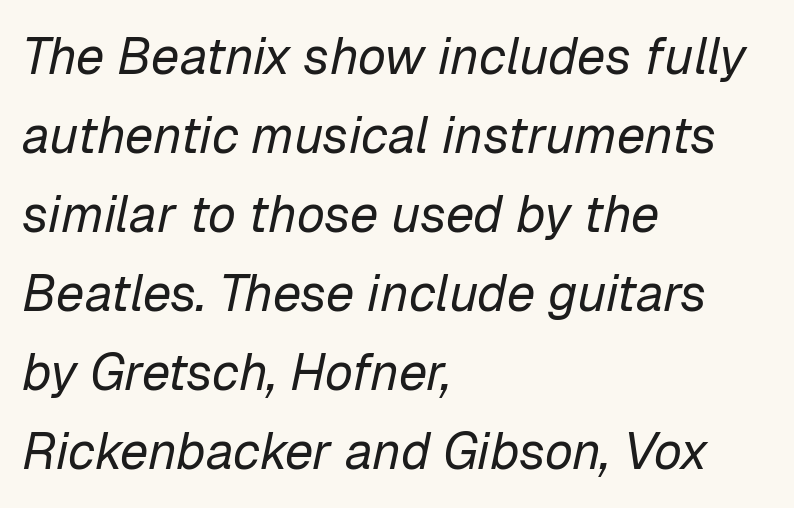
Compared with ordinary roman type, these characters are visibly tilted. Caption: standard tracking, unaltered. Each letter keeps its own natural width here, so spacing adapts to shape. This is not heavy type; no bold has been used. One glance says typical: line gaps are just what's usual.
